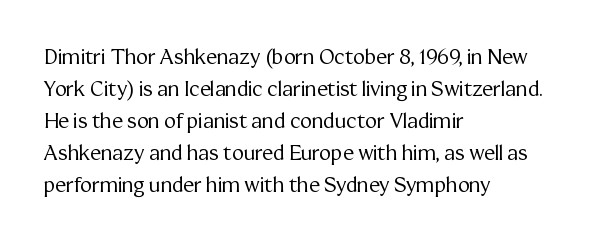
{"italic": "no", "bold": "no", "underline": "no", "align": "left", "line_spacing": "normal", "line_spacing_ratio": 1.6, "letter_spacing": "normal", "letter_spacing_em": 0.0, "glyph_px": 20}
